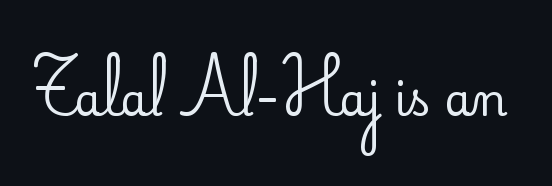
{"serif": "yes", "italic": "no", "width": "normal", "stroke_contrast": "low", "x_height": "small", "monospaced": "no", "underline": "no", "letter_spacing": "normal", "letter_spacing_em": 0.0, "glyph_px": 44}
